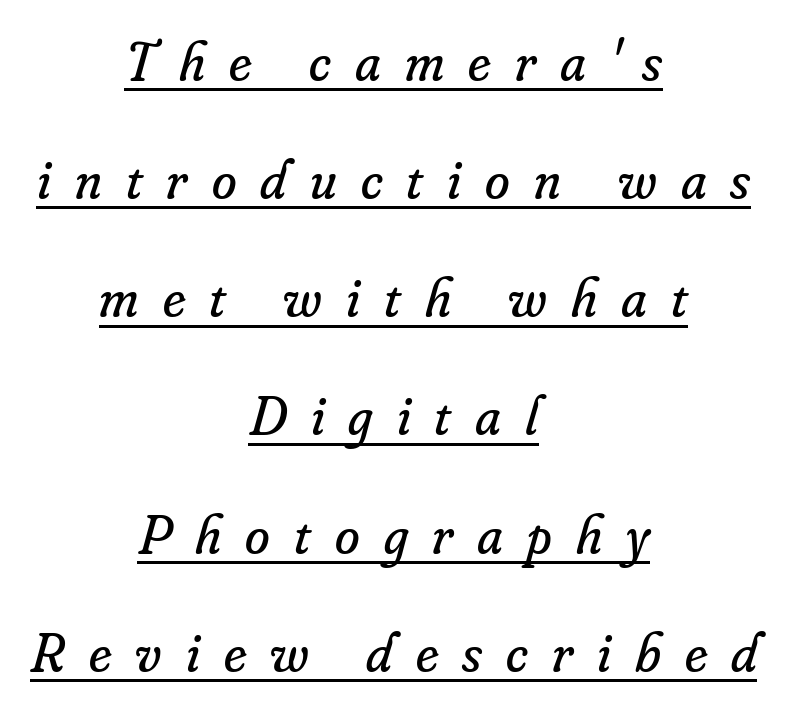
Q: Is the text bold? A: No.
Q: Is the text italic (slanted)? A: Yes, it leans right by about 16 degrees.
Q: Is the typeface a serif or a sans-serif typeface? A: Serif.
Q: Is the text underlined? A: Yes.
Q: How is the paragraph aligned? A: Centered.
Q: Is the spacing between letters normal or unusually wide? A: Unusually wide.
Q: Is the spacing between lines tight, normal or loose? A: Loose.
Q: Width (condensed, normal, or wide)? A: Normal.
Q: Stroke contrast? A: Low.
Q: x-height? A: Small.
Q: Monospaced? A: No.
